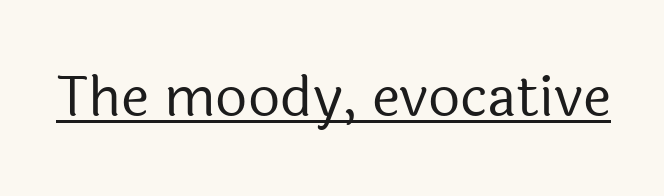
The letterforms sit shoulder to shoulder at normal distance. Nope, not italic — everything's standing straight. The glyphs are accompanied by a horizontal stroke just below them. I'd call this a sans setting — the letters go barefoot. Here the designer chose a conventional face with non-uniform glyph widths. The typeface has the unassuming heft of standard copy or less.
